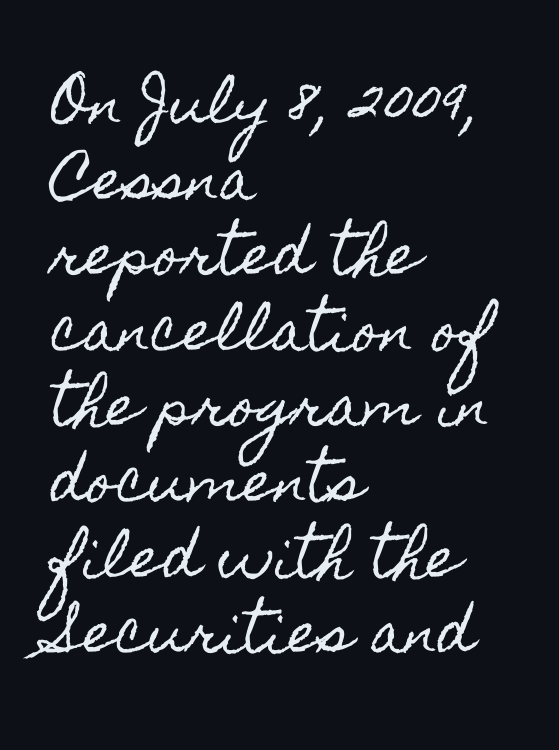
{"width": "condensed", "x_height": "small", "monospaced": "no", "underline": "no", "align": "left", "line_spacing": "normal", "line_spacing_ratio": 1.4, "letter_spacing": "normal", "letter_spacing_em": 0.0, "glyph_px": 54}
